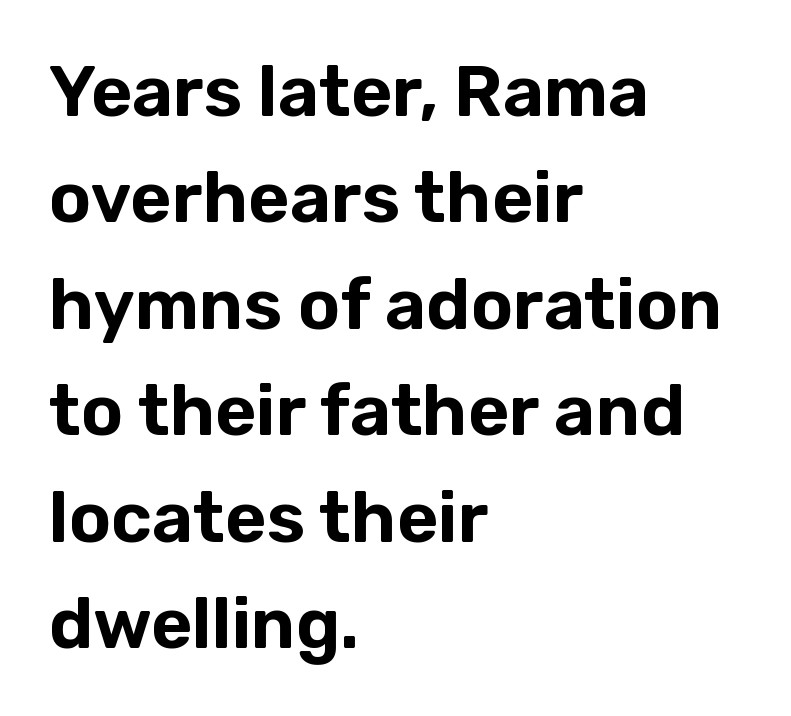
Q: Is the text italic (slanted)? A: No, it is upright.
Q: Is the typeface a serif or a sans-serif typeface? A: Sans-serif.
Q: Is the text underlined? A: No.
Q: How is the paragraph aligned? A: Left-aligned.
Q: Is the spacing between letters normal or unusually wide? A: Normal.
Q: Is the spacing between lines tight, normal or loose? A: Normal.
Q: Width (condensed, normal, or wide)? A: Normal.
Q: Stroke contrast? A: Low.
Q: x-height? A: Medium.
Q: Monospaced? A: No.
